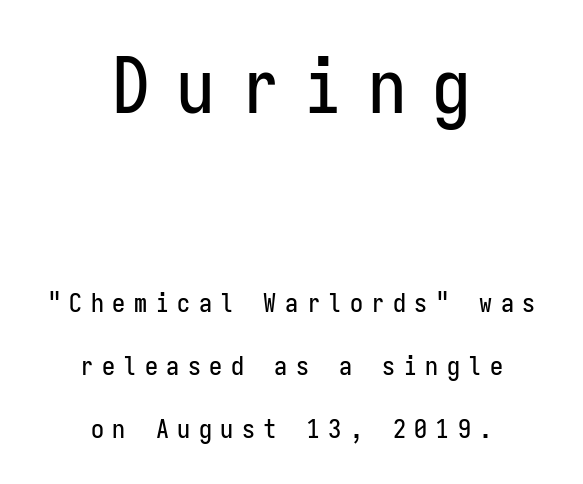
Q: Is the text italic (slanted)? A: No, it is upright.
Q: Is the typeface a serif or a sans-serif typeface? A: Sans-serif.
Q: Is the text underlined? A: No.
Q: How is the paragraph aligned? A: Centered.
Q: Is the spacing between letters normal or unusually wide? A: Unusually wide.
Q: Is the spacing between lines tight, normal or loose? A: Loose.
Q: Which block of text is set in a larger size, the first (top) or the second (bottom)? A: The first (top) one.
Q: Width (condensed, normal, or wide)? A: Condensed.
Q: Stroke contrast? A: Low.
Q: x-height? A: Medium.
Q: Monospaced? A: Yes.
